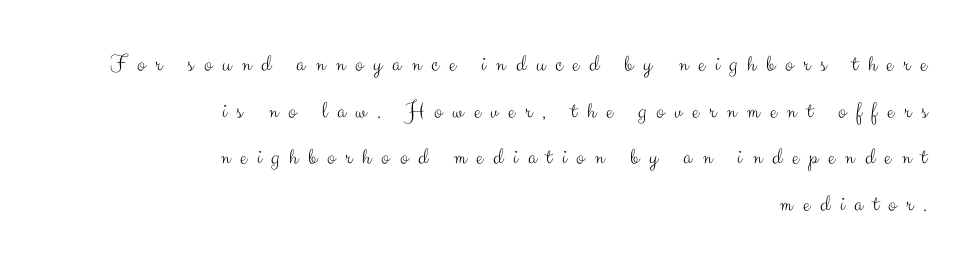
Unbolded letterforms with no extra heft. Quick note: underline off. Whoever set this chose breathing room over compactness in the vertical rhythm.
